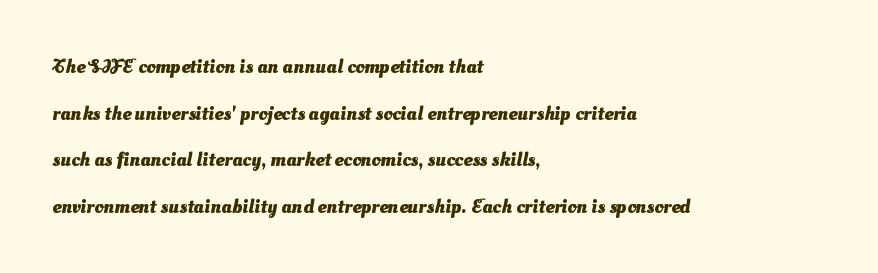
{"bold": "yes", "underline": "no", "align": "left", "line_spacing": "loose", "line_spacing_ratio": 2.33, "letter_spacing": "normal", "letter_spacing_em": 0.0, "glyph_px": 20}
